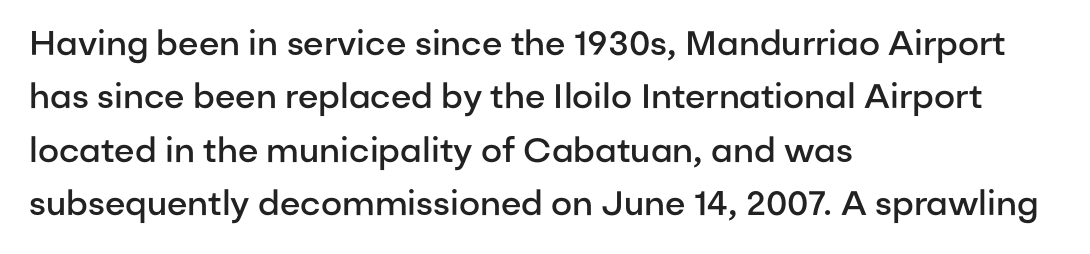
Looks like regular typesetting: each glyph gets only the width it needs. This sample is left-justified, so line endings fall wherever the words run out. I'd describe the lettering as semibold — firm but not a full bold. Grotesque or geometric, the face here clearly has no serifs. A normal amount of white space separates one row of letters from the next.
